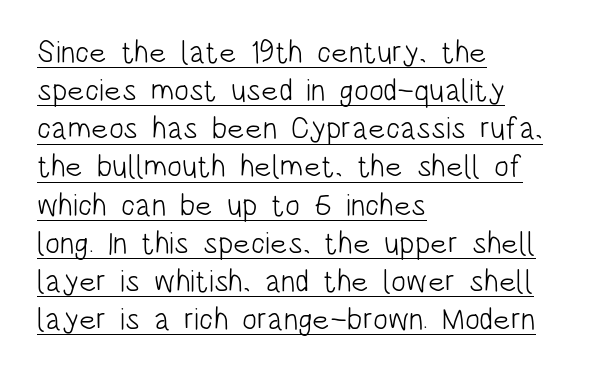
Q: Is the text bold? A: No.
Q: Is the text italic (slanted)? A: No, it is upright.
Q: Is the typeface a serif or a sans-serif typeface? A: Sans-serif.
Q: Is the text underlined? A: Yes.
Q: How is the paragraph aligned? A: Left-aligned.
Q: Is the spacing between letters normal or unusually wide? A: Normal.
Q: Width (condensed, normal, or wide)? A: Condensed.
Q: Stroke contrast? A: Low.
Q: x-height? A: Large.
Q: Monospaced? A: No.
